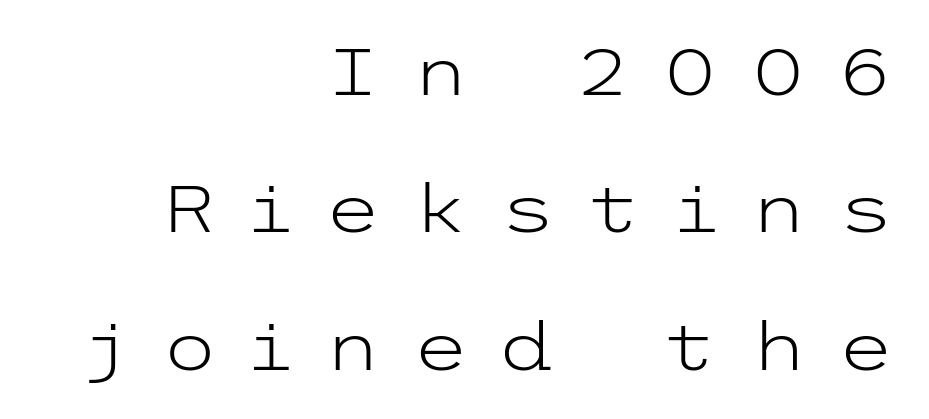
The image shows 66 px light, wide sans-serif type, upright; set right-aligned, loose line spacing (2.08x), unusually wide letter spacing (+0.45 em), not underlined; low stroke contrast and a medium x-height.
